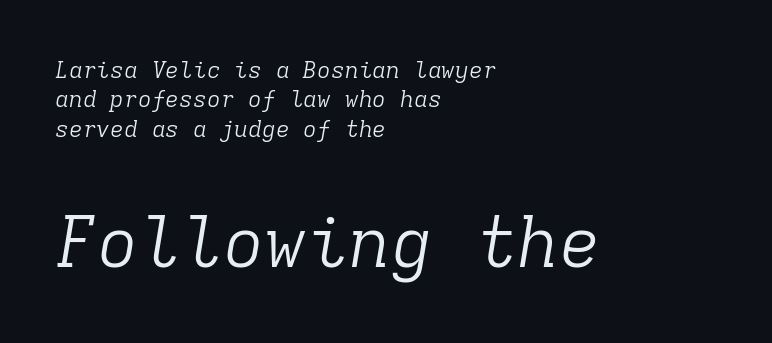
Alignment: flush left. Descenders are the only things crossing below the line. Note: serifs present on the glyphs. Interline gaps are of average width in this sample.
